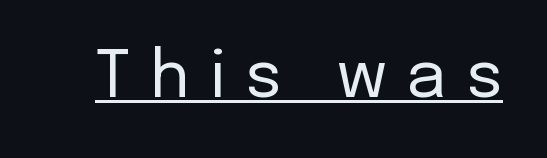
Q: Is the text bold? A: No.
Q: Is the text italic (slanted)? A: No, it is upright.
Q: Is the typeface a serif or a sans-serif typeface? A: Sans-serif.
Q: Is the text underlined? A: Yes.
Q: Is the spacing between letters normal or unusually wide? A: Unusually wide.
Q: Width (condensed, normal, or wide)? A: Normal.
Q: Stroke contrast? A: Low.
Q: x-height? A: Medium.
Q: Monospaced? A: No.
